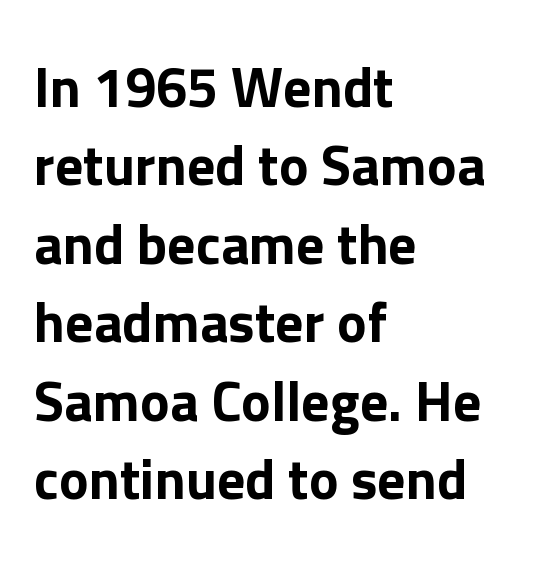
Q: Is the text italic (slanted)? A: No, it is upright.
Q: Is the typeface a serif or a sans-serif typeface? A: Sans-serif.
Q: Is the text underlined? A: No.
Q: How is the paragraph aligned? A: Left-aligned.
Q: Is the spacing between letters normal or unusually wide? A: Normal.
Q: Is the spacing between lines tight, normal or loose? A: Normal.
Q: Width (condensed, normal, or wide)? A: Normal.
Q: Stroke contrast? A: Low.
Q: x-height? A: Medium.
Q: Monospaced? A: No.
